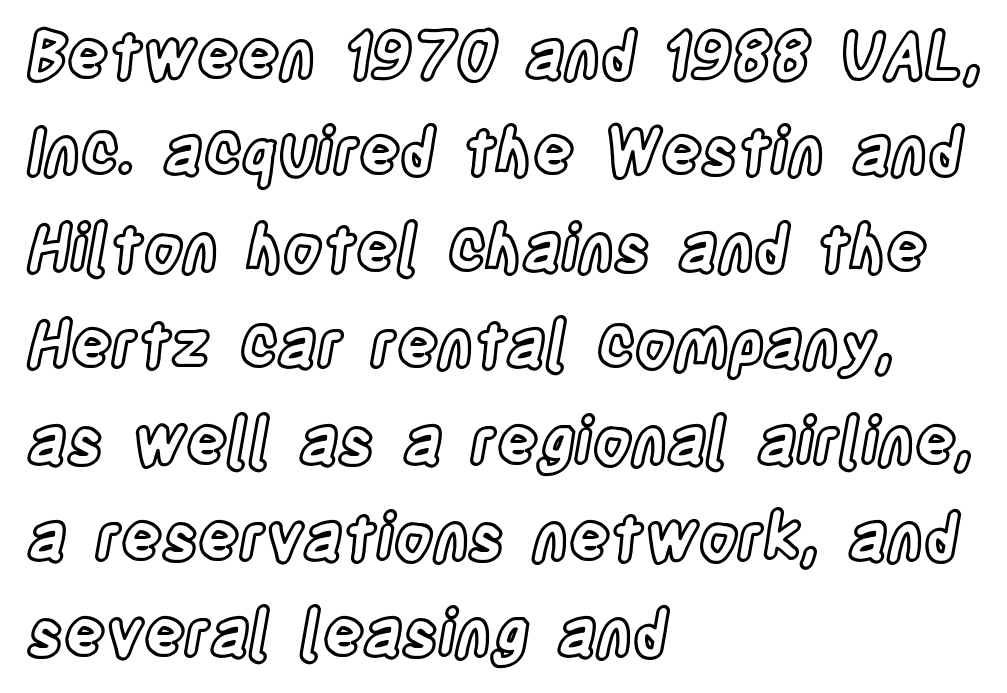
Q: Is the text italic (slanted)? A: Yes.
Q: Is the text underlined? A: No.
Q: How is the paragraph aligned? A: Left-aligned.
Q: Is the spacing between letters normal or unusually wide? A: Normal.
Q: Is the spacing between lines tight, normal or loose? A: Normal.
Q: Width (condensed, normal, or wide)? A: Condensed.
Q: x-height? A: Large.
Q: Monospaced? A: No.
